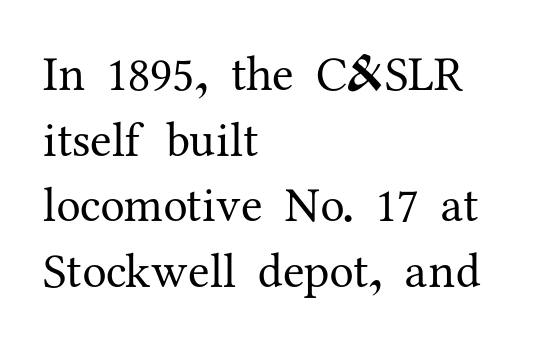
{"serif": "yes", "italic": "no", "bold": "no", "weight": "regular", "width": "normal", "stroke_contrast": "medium", "x_height": "medium", "monospaced": "no", "underline": "no", "align": "left", "line_spacing": "normal", "line_spacing_ratio": 1.34, "letter_spacing": "normal", "letter_spacing_em": 0.0, "glyph_px": 49}
